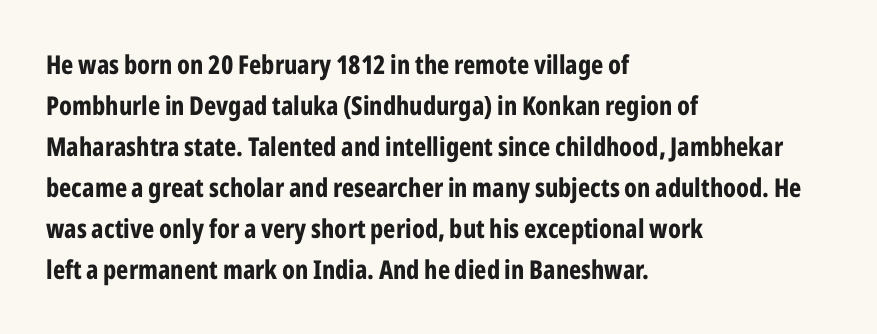
Standard letterfit; no display-style spreading of the glyphs. Compared with typical paragraphs, the rows here are spaced about the same. A bare baseline throughout the passage. Every stem runs plumb, perpendicular to the baseline. The typesetter chose a ragged-right arrangement here. The font is running at its bold setting.
